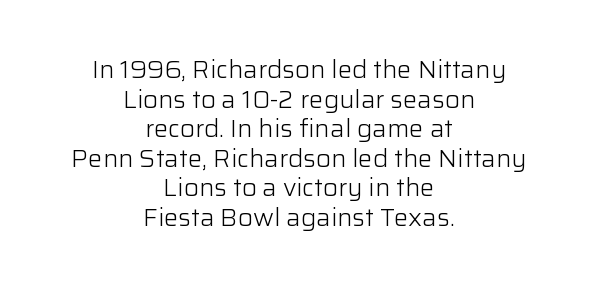
Q: Is the text bold? A: No.
Q: Is the text italic (slanted)? A: No, it is upright.
Q: Is the text underlined? A: No.
Q: How is the paragraph aligned? A: Centered.
Q: Is the spacing between letters normal or unusually wide? A: Normal.
